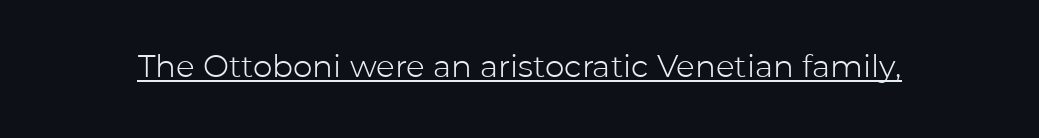
The image shows 31 px light sans-serif type, upright; set normal letter spacing, underlined; low stroke contrast and a medium x-height.
